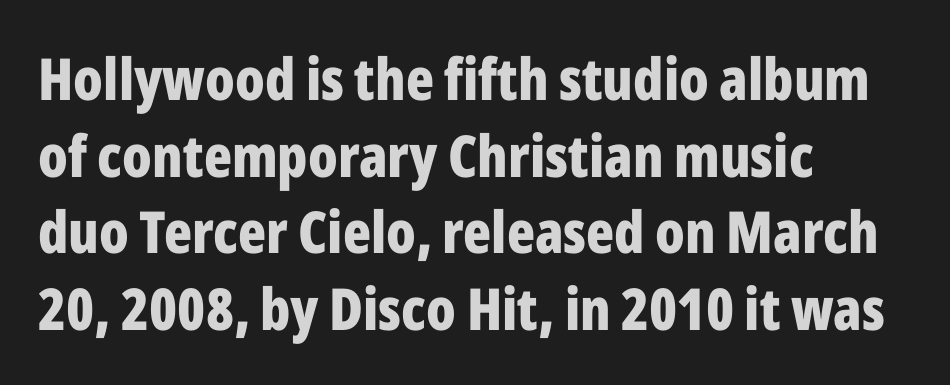
The image shows 58 px bold, condensed sans-serif type, upright; set left-aligned, normal line spacing (1.32x), normal letter spacing, not underlined; low stroke contrast and a medium x-height.
